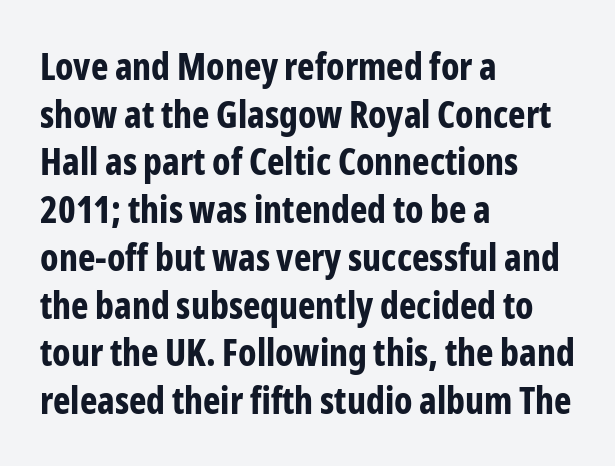
{"serif": "no", "italic": "no", "bold": "yes", "weight": "bold", "width": "condensed", "stroke_contrast": "low", "x_height": "medium", "monospaced": "no", "underline": "no", "align": "left", "line_spacing": "normal", "line_spacing_ratio": 1.29, "letter_spacing": "normal", "letter_spacing_em": 0.0, "glyph_px": 37}
